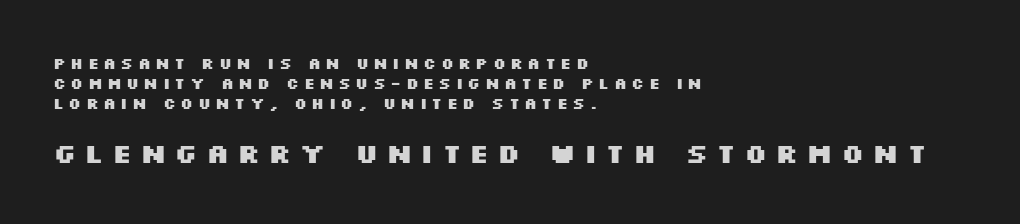
Unmarked baselines from the first word to the last. The passage is arranged the way most books set body copy — flush left. Ascenders rise straight up at ninety degrees. Which chunk is bigger? The second one — the bottom block dwarfs the top. The designer left line spacing at the default.
